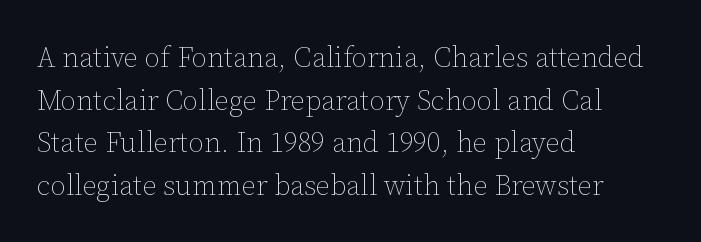
Q: Is the text bold? A: No.
Q: Is the text italic (slanted)? A: No, it is upright.
Q: Is the text underlined? A: No.
Q: How is the paragraph aligned? A: Left-aligned.
Q: Is the spacing between letters normal or unusually wide? A: Normal.
Q: Is the spacing between lines tight, normal or loose? A: Normal.
Q: Width (condensed, normal, or wide)? A: Normal.
Q: Stroke contrast? A: Low.
Q: x-height? A: Medium.
Q: Monospaced? A: No.
